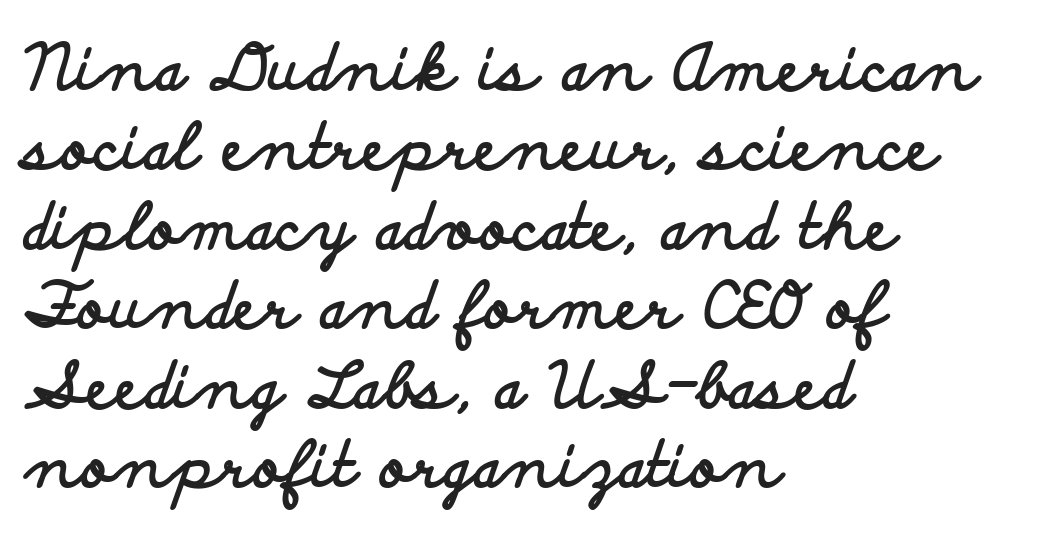
Q: Is the text bold? A: Yes.
Q: Is the text italic (slanted)? A: Yes.
Q: Is the typeface a serif or a sans-serif typeface? A: Sans-serif.
Q: Is the text underlined? A: No.
Q: How is the paragraph aligned? A: Left-aligned.
Q: Is the spacing between letters normal or unusually wide? A: Normal.
Q: Is the spacing between lines tight, normal or loose? A: Normal.
Q: Width (condensed, normal, or wide)? A: Wide.
Q: Stroke contrast? A: Low.
Q: x-height? A: Small.
Q: Monospaced? A: No.
